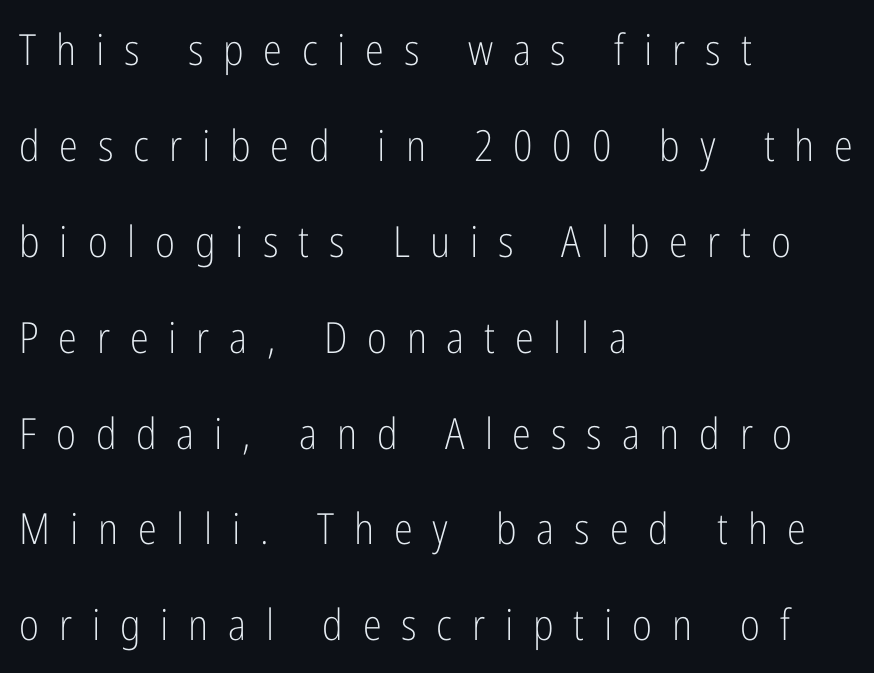
The image shows 43 px light, condensed sans-serif type, upright; set left-aligned, loose line spacing (2.23x), unusually wide letter spacing (+0.46 em), not underlined; low stroke contrast and a medium x-height.
